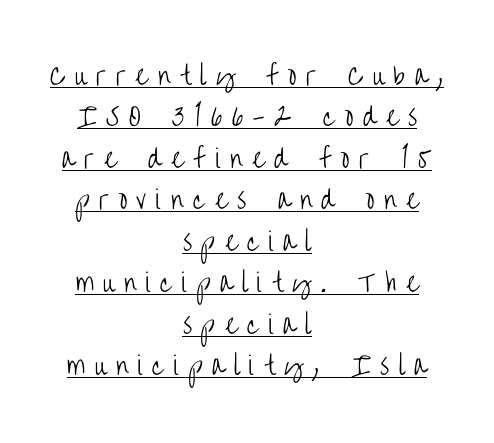
Underlined type. Leftover space on each line is divided equally before and after the words. The type is letterspaced generously, with wide tracking. When letters stand straight like this, we call the style roman or upright. The leading is moderate, giving the passage an even texture.
